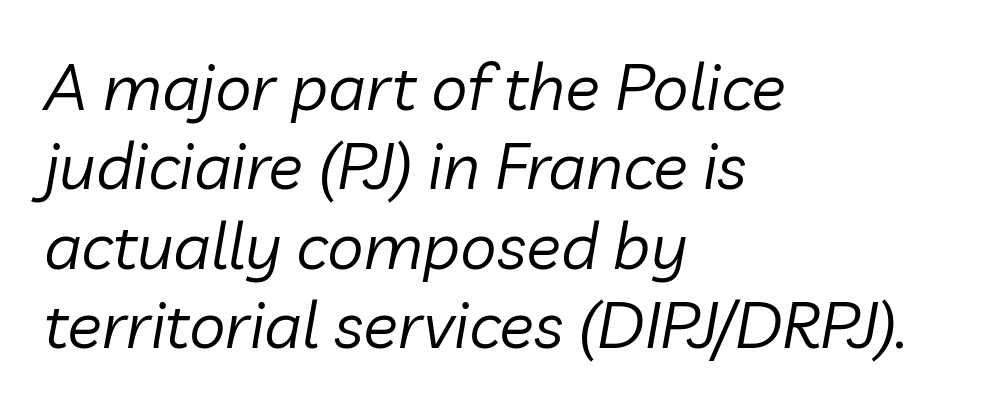
The image shows 65 px regular-weight type, italic (leaning right); set left-aligned, line spacing 1.22x, normal letter spacing, not underlined; low stroke contrast and a medium x-height.
